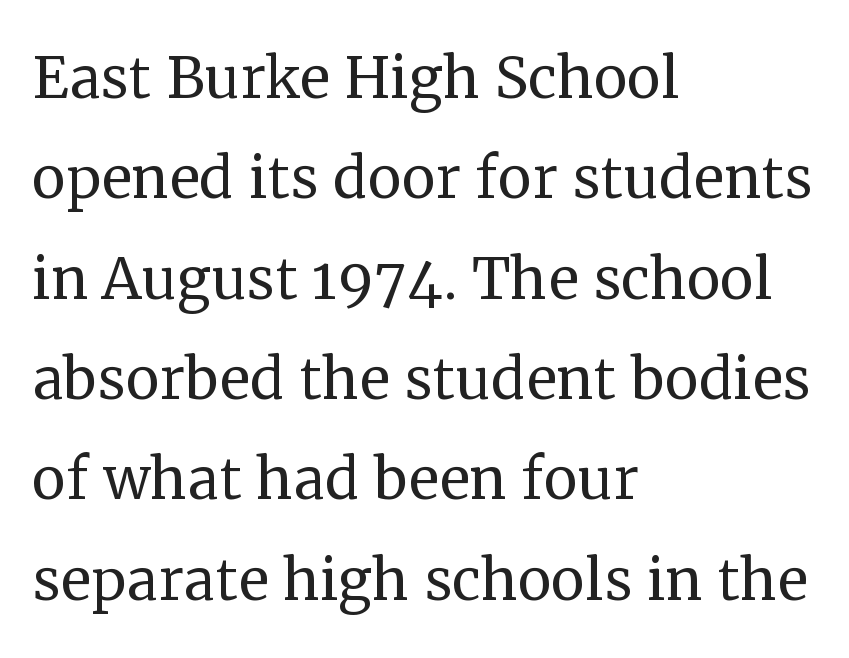
The leading is moderate, giving the passage an even texture. Each row of text sits above clean, open space. Unbolded letterforms with no extra heft. These lines are set flush left with a ragged right edge. Do the letters lean? They stand straight. Serif or sans? Serif — the stroke terminals have little feet.
